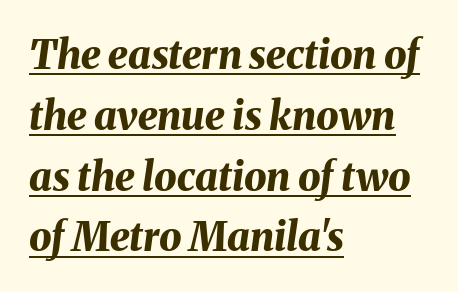
{"italic": "yes", "lean": "right", "slant_degrees": 8, "bold": "yes", "weight": "bold", "width": "normal", "stroke_contrast": "medium", "x_height": "medium", "monospaced": "no", "underline": "yes", "align": "left", "line_spacing": "normal", "line_spacing_ratio": 1.52, "letter_spacing": "normal", "letter_spacing_em": 0.0, "glyph_px": 40}
